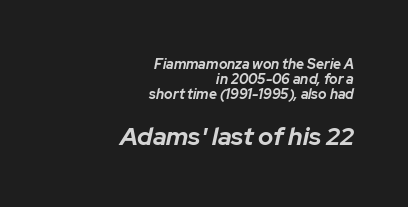
{"italic": "yes", "lean": "right", "slant_degrees": 12, "bold": "yes", "underline": "no", "align": "right", "line_spacing": "tight", "line_spacing_ratio": 1.06, "letter_spacing": "normal", "letter_spacing_em": 0.0, "larger_block": "second", "size_ratio": 1.79, "glyph_px": 25}
